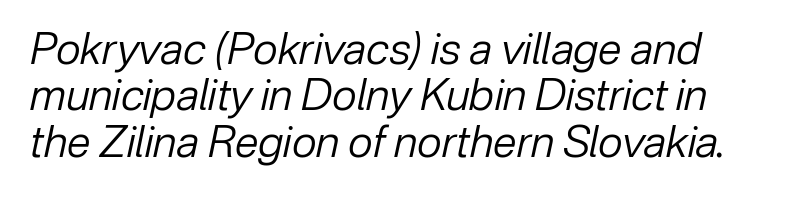
{"italic": "yes", "lean": "right", "slant_degrees": 12, "bold": "no", "weight": "regular", "width": "normal", "stroke_contrast": "low", "x_height": "medium", "monospaced": "no", "underline": "no", "align": "left", "line_spacing": "tight", "line_spacing_ratio": 1.08, "letter_spacing": "normal", "letter_spacing_em": 0.0, "glyph_px": 43}
